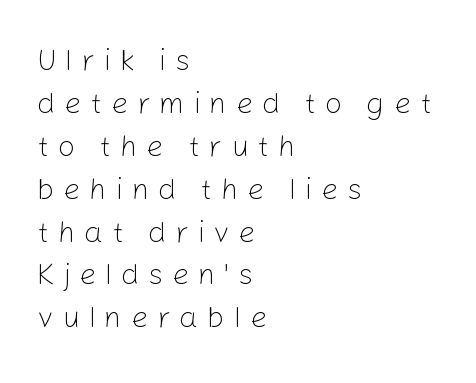
Serif or sans? Sans — the stroke terminals are bare. Check under the words: just untouched page. When letters stand straight like this, we call the style roman or upright. Think of a printed novel: that variable character pitch is what you see here.
